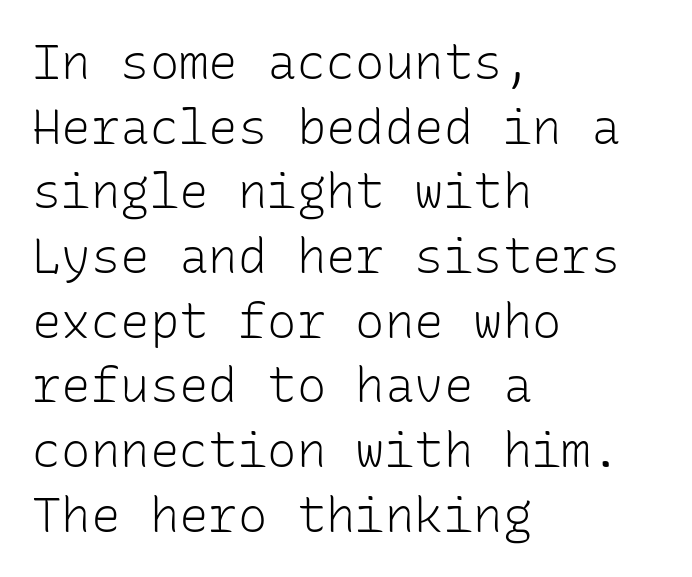
The typesetting does not lean heavy: it is not bold. Fixed-width glyphs throughout — classic coding-font behaviour. Regarding leading, the lines here are spaced in the standard way. Short and long lines alike share a common starting point at left. The letters stand upright; this is a roman face.
